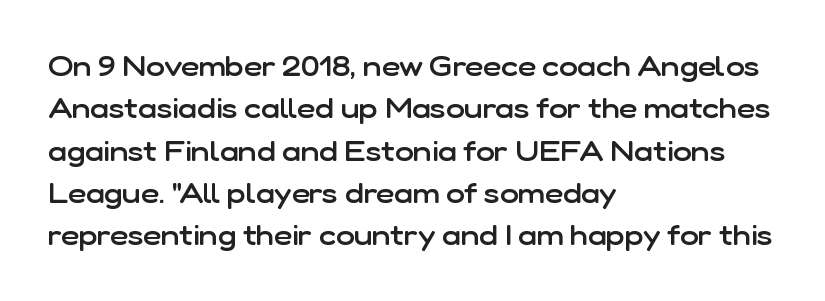
How are the letters spaced? Ordinarily, with no added tracking. This rendering features lettering with no underline. Note the varied advance widths — an 'i' is clearly narrower than an 'm'. These lines were composed using upright roman letters. A semibold gives these letters moderate extra thickness, short of bold.
